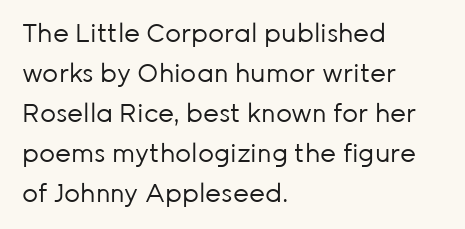
The image shows 25 px text type, upright; set left-aligned, normal line spacing (1.6x), normal letter spacing, not underlined.
